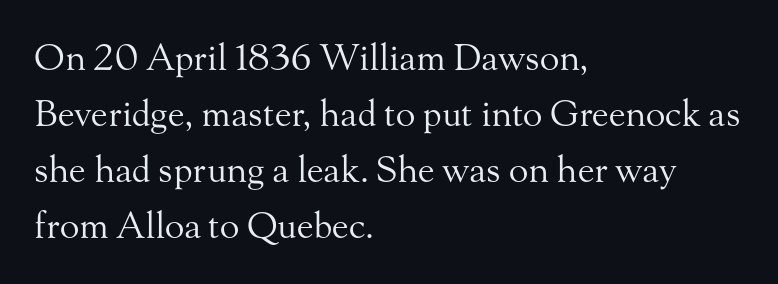
Q: Is the text bold? A: No.
Q: Is the text italic (slanted)? A: No, it is upright.
Q: Is the typeface a serif or a sans-serif typeface? A: Serif.
Q: Is the text underlined? A: No.
Q: How is the paragraph aligned? A: Left-aligned.
Q: Is the spacing between letters normal or unusually wide? A: Normal.
Q: Is the spacing between lines tight, normal or loose? A: Normal.
Q: Width (condensed, normal, or wide)? A: Normal.
Q: Stroke contrast? A: Medium.
Q: x-height? A: Small.
Q: Monospaced? A: No.
